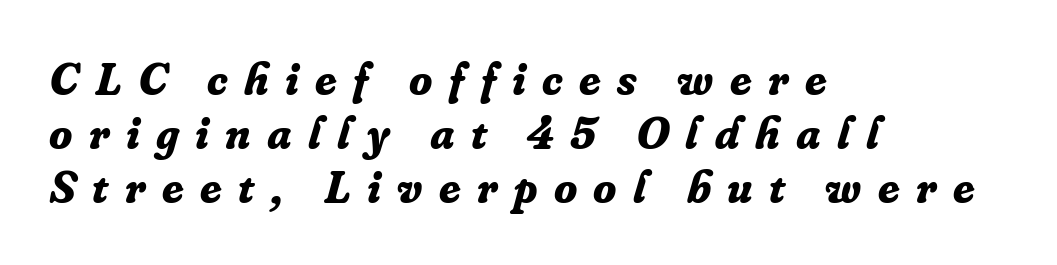
In terms of leading, this rendering errs on the cramped side. Does the type have serifs? Yes, each stem ends in a small foot. The type is letterspaced generously, with wide tracking. In terms of posture, this sample is oblique. Typeset ragged right — the left edge is the straight one. The typesetting leans heavy: a genuine bold.
